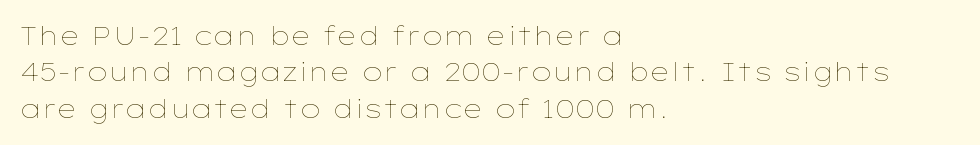
{"italic": "no", "bold": "no", "underline": "no", "align": "left", "line_spacing": "normal", "line_spacing_ratio": 1.46, "letter_spacing": "normal", "letter_spacing_em": 0.0, "glyph_px": 25}
